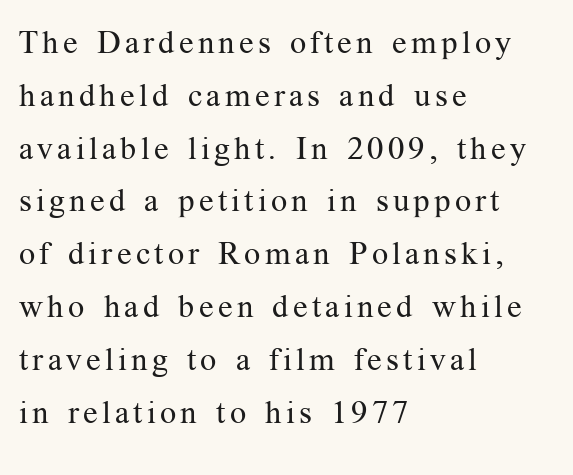
The image shows 32 px regular-weight serif type, upright; set left-aligned, normal line spacing (1.65x), not underlined; medium stroke contrast and a medium x-height.
